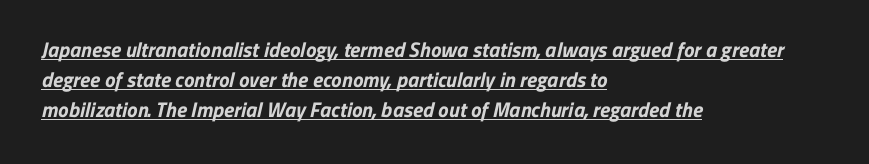
{"bold": "yes", "underline": "yes", "align": "left", "line_spacing": "normal", "line_spacing_ratio": 1.44, "letter_spacing": "normal", "letter_spacing_em": 0.0, "glyph_px": 21}
